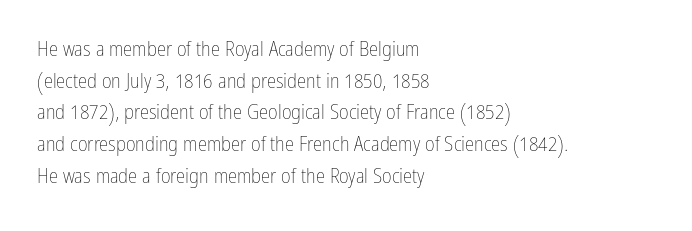
{"italic": "no", "bold": "no", "underline": "no", "align": "left", "line_spacing": "normal", "line_spacing_ratio": 1.51, "letter_spacing": "normal", "letter_spacing_em": 0.0, "glyph_px": 21}
